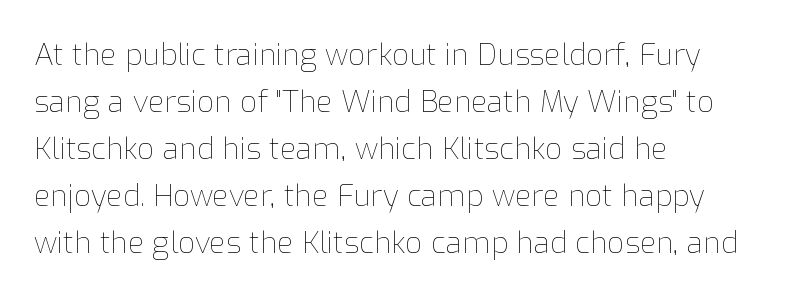
The image shows 30 px thin type, upright; set left-aligned, normal line spacing (1.57x), normal letter spacing, not underlined; low stroke contrast and a medium x-height.
